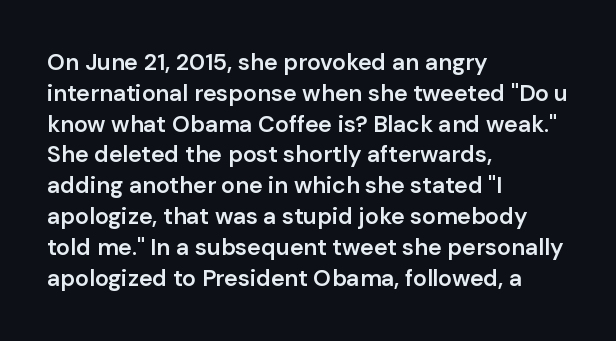
{"italic": "no", "bold": "semi", "underline": "no", "align": "left", "line_spacing": "normal", "line_spacing_ratio": 1.34, "letter_spacing": "normal", "letter_spacing_em": 0.0, "glyph_px": 23}
